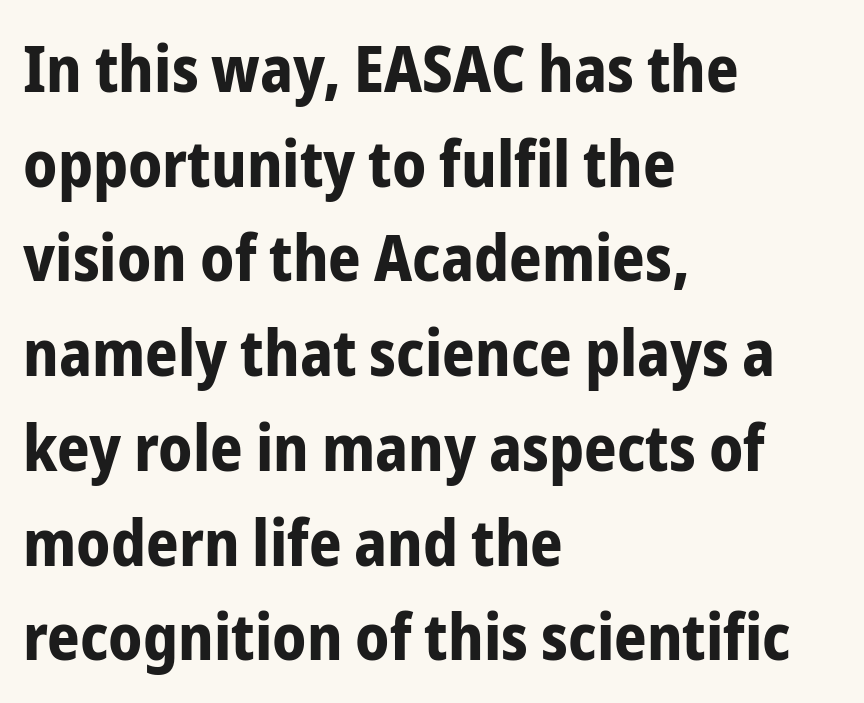
The tracking reads as untouched default to a designer's eye. Unlike a traditional serif, this face leaves its strokes unadorned. The type sits square on the baseline with zero lean. These lines are set flush left with a ragged right edge.
